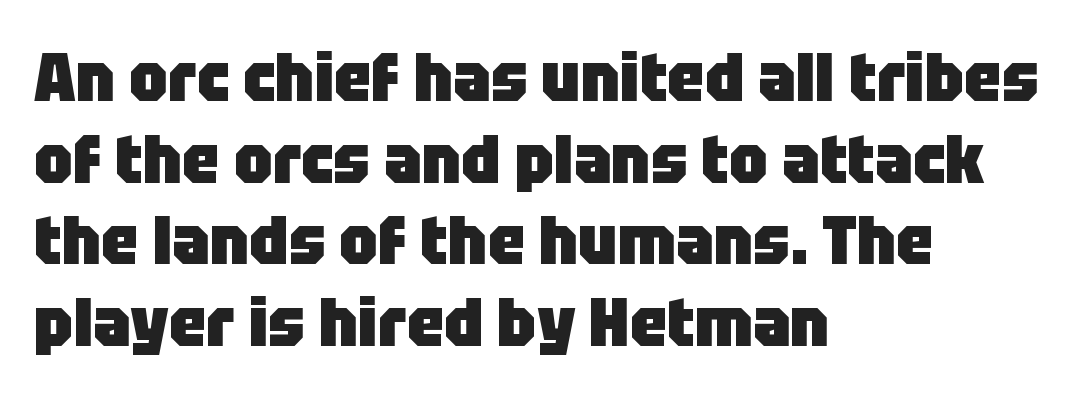
The passage shown is emphatically bold. Serifs: no, the terminals of the letterforms are clean. This rendering features lettering with no underline. Observe the ordinary spacing: letters are neighbours, not strangers. These lines are set flush left with a ragged right edge. Posture: upright roman.
